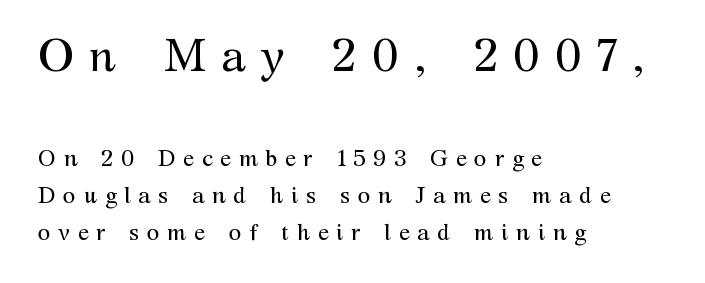
Successive baselines arrive at the customary interval. Is the stroke heavy? The answer is a plain regular-or-lighter. Old-style or modern, the face here clearly has serifs. Does extra space separate the letters? Yes, quite a lot of it. A typesetter would call this proportional, since set widths differ per character.
